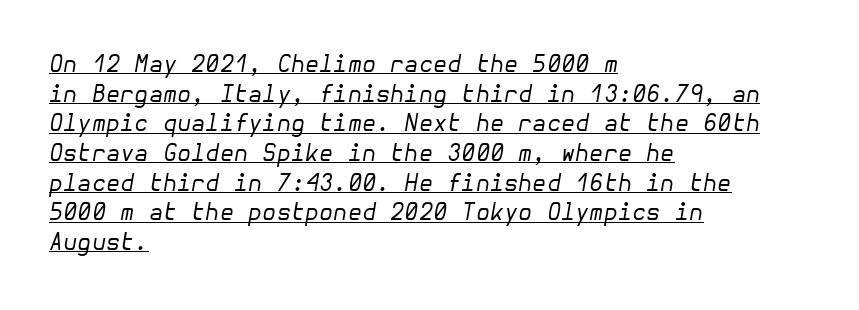
A typesetter would mark this as italic. This sample is left-justified, so line endings fall wherever the words run out. Inter-character spacing is left at the font's built-in metrics. Decoration check: the copy is underlined. Baseline-to-baseline distance is the conventional proportion of letter height. Weight: regular or lighter.
